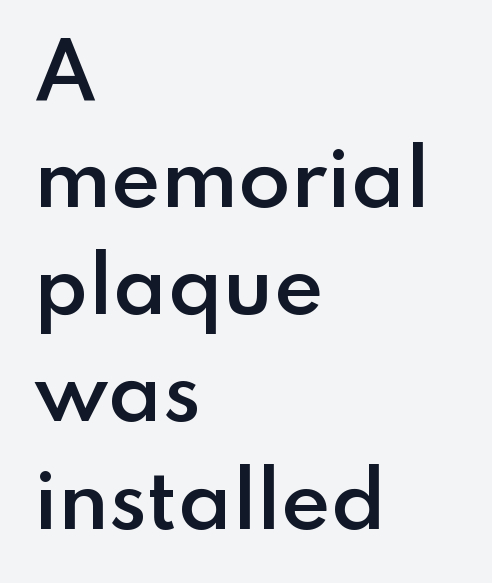
Q: Is the text bold? A: Semi-bold.
Q: Is the text italic (slanted)? A: No, it is upright.
Q: Is the typeface a serif or a sans-serif typeface? A: Sans-serif.
Q: Is the text underlined? A: No.
Q: How is the paragraph aligned? A: Left-aligned.
Q: Is the spacing between letters normal or unusually wide? A: Normal.
Q: Is the spacing between lines tight, normal or loose? A: Normal.
Q: Width (condensed, normal, or wide)? A: Normal.
Q: Stroke contrast? A: Low.
Q: x-height? A: Small.
Q: Monospaced? A: No.
